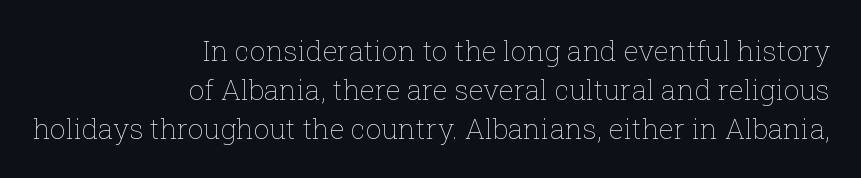
One glance says typical: line gaps are just what's usual. Each word holds together tightly as a unit, with standard inter-letter gaps. Is this a heavy cut? Hardly; it is regular or lighter. The text block is weighted toward the right margin, trailing off unevenly leftward. Varying glyph widths throughout — classic text-font behaviour.
